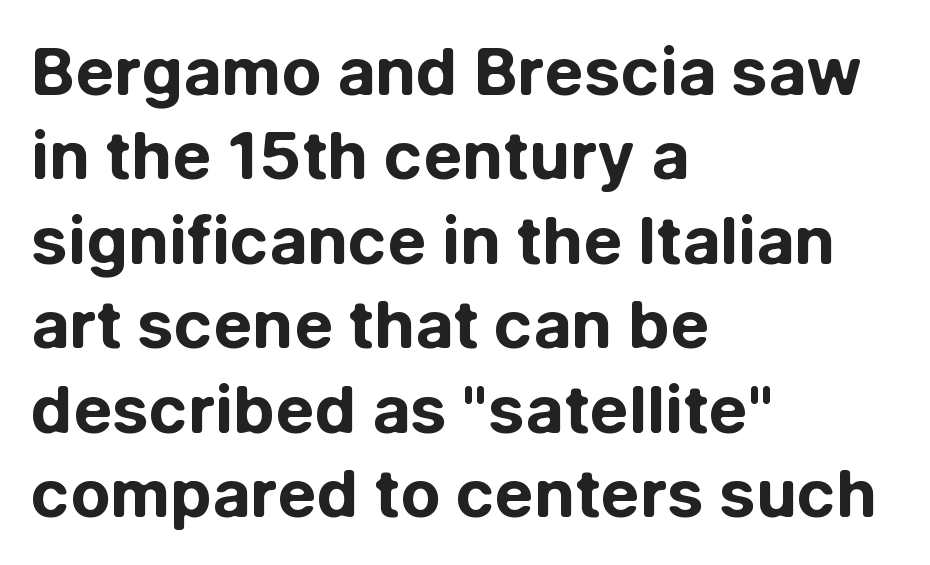
Q: Is the text bold? A: Yes.
Q: Is the text italic (slanted)? A: No, it is upright.
Q: Is the typeface a serif or a sans-serif typeface? A: Sans-serif.
Q: Is the text underlined? A: No.
Q: How is the paragraph aligned? A: Left-aligned.
Q: Is the spacing between letters normal or unusually wide? A: Normal.
Q: Is the spacing between lines tight, normal or loose? A: Normal.
Q: Width (condensed, normal, or wide)? A: Normal.
Q: Stroke contrast? A: Low.
Q: x-height? A: Medium.
Q: Monospaced? A: No.
